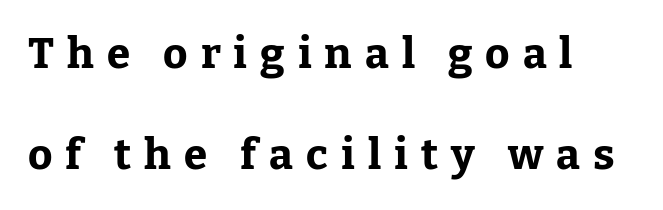
{"serif": "yes", "italic": "no", "bold": "yes", "weight": "bold", "width": "normal", "stroke_contrast": "low", "x_height": "medium", "monospaced": "no", "underline": "no", "align": "left", "line_spacing": "loose", "line_spacing_ratio": 2.41, "letter_spacing": "wide", "letter_spacing_em": 0.31, "glyph_px": 42}
